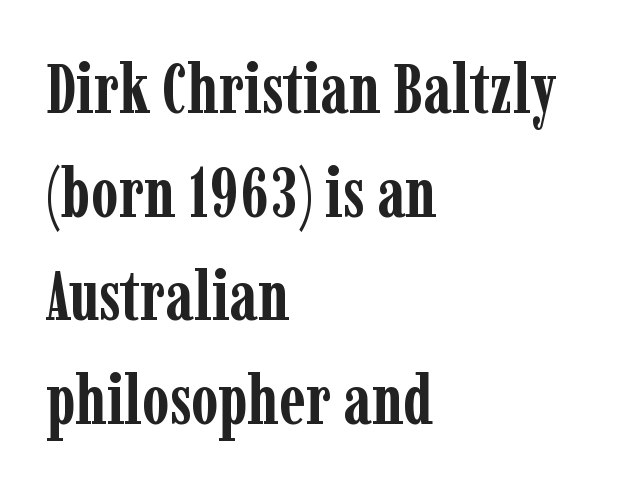
The image shows 70 px semibold, condensed serif type, upright; set left-aligned, normal line spacing (1.48x), normal letter spacing, not underlined; low stroke contrast and a medium x-height.
